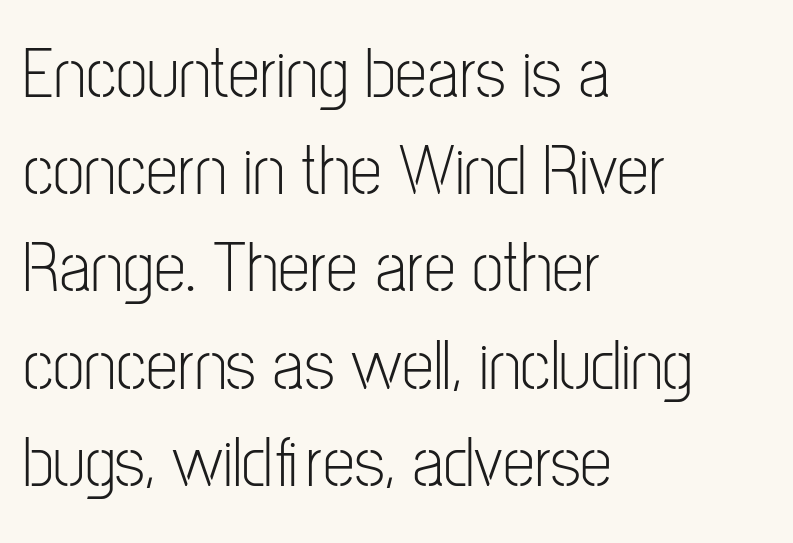
The image shows 72 px light, condensed sans-serif type, upright; set left-aligned, normal line spacing (1.35x), normal letter spacing, not underlined; low stroke contrast and a medium x-height.
